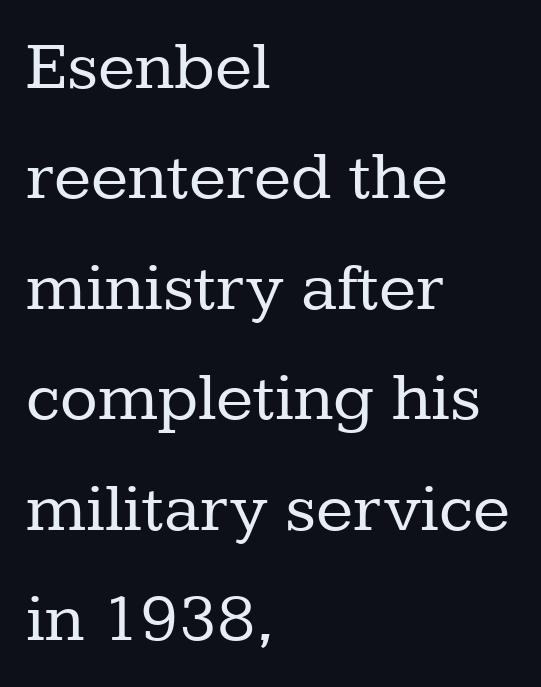
Does extra space separate the letters? No, they use regular spacing. The cut favours lightness, reaching ordinary text weight at its darkest. The vertical gap from one line to the next is medium. Left-aligned paragraph, ragged on the right. Beneath every word, the page is bare.
